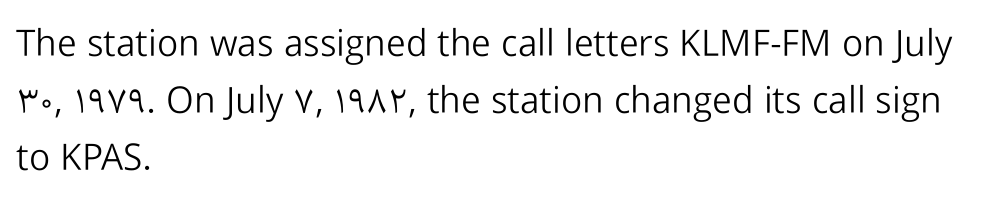
The lines in this sample share a left origin and differ only in where they stop. Default kerning and tracking; the words read as compact shapes. The font's upright variant was chosen for this text. The cut favours lightness, reaching ordinary text weight at its darkest.
